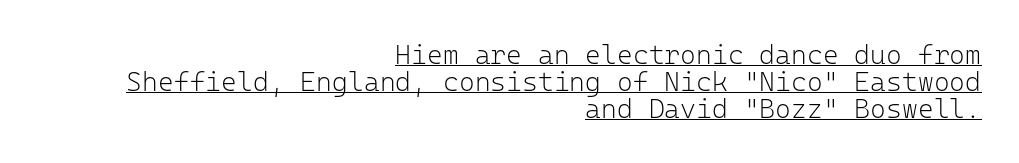
Q: Is the text bold? A: No.
Q: Is the text italic (slanted)? A: No, it is upright.
Q: Is the text underlined? A: Yes.
Q: How is the paragraph aligned? A: Right-aligned.
Q: Is the spacing between letters normal or unusually wide? A: Normal.
Q: Is the spacing between lines tight, normal or loose? A: Tight.
